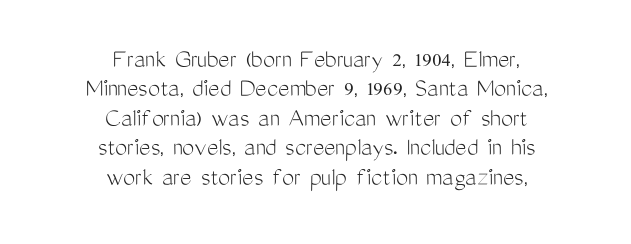
Q: Is the text bold? A: No.
Q: Is the text italic (slanted)? A: No, it is upright.
Q: Is the text underlined? A: No.
Q: How is the paragraph aligned? A: Centered.
Q: Is the spacing between letters normal or unusually wide? A: Normal.
Q: Is the spacing between lines tight, normal or loose? A: Tight.
